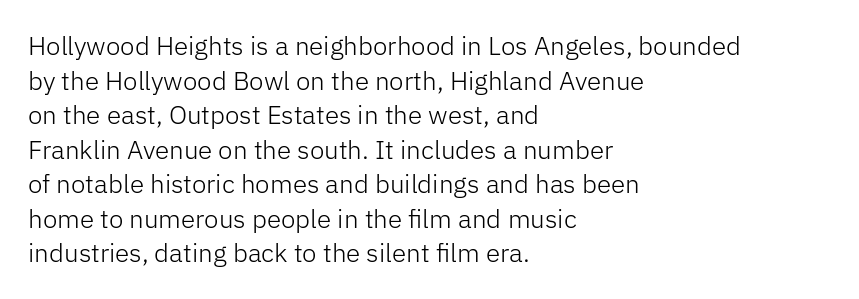
The image shows 26 px text type, upright; set left-aligned, normal line spacing (1.33x), normal letter spacing, not underlined.
